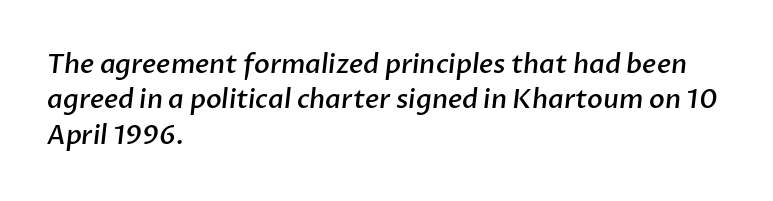
Q: Is the text bold? A: Semi-bold.
Q: Is the text underlined? A: No.
Q: How is the paragraph aligned? A: Left-aligned.
Q: Is the spacing between letters normal or unusually wide? A: Normal.
Q: Is the spacing between lines tight, normal or loose? A: Normal.
